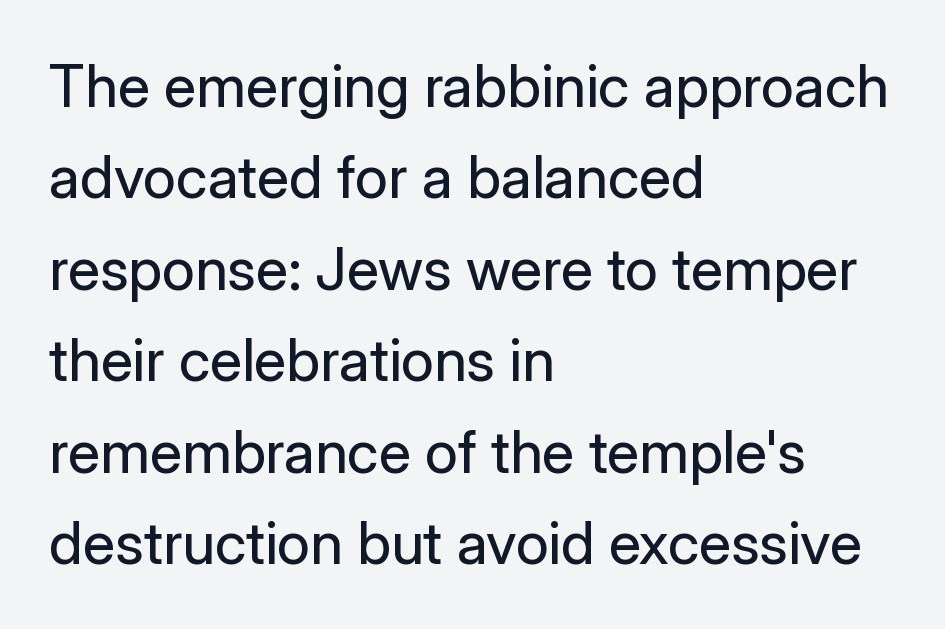
Q: Is the text bold? A: No.
Q: Is the text italic (slanted)? A: No, it is upright.
Q: Is the typeface a serif or a sans-serif typeface? A: Sans-serif.
Q: Is the text underlined? A: No.
Q: How is the paragraph aligned? A: Left-aligned.
Q: Is the spacing between letters normal or unusually wide? A: Normal.
Q: Is the spacing between lines tight, normal or loose? A: Normal.
Q: Width (condensed, normal, or wide)? A: Normal.
Q: Stroke contrast? A: Low.
Q: x-height? A: Medium.
Q: Monospaced? A: No.
